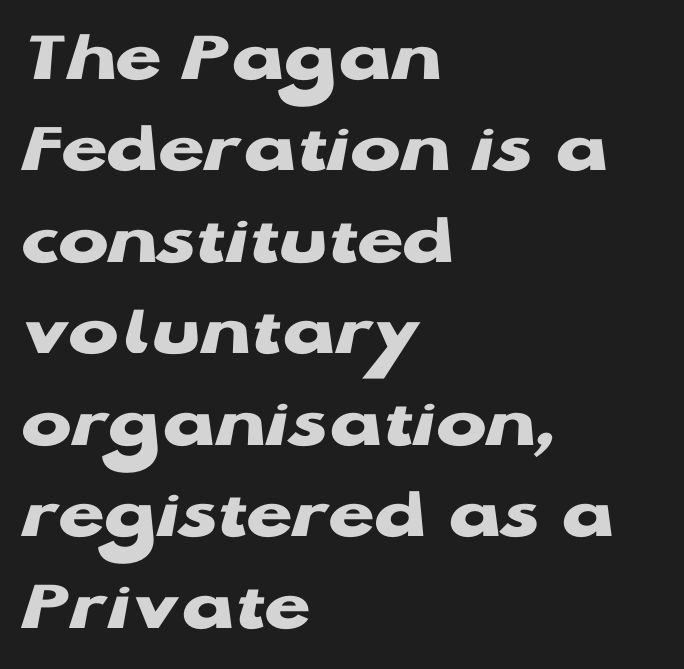
The image shows 75 px heavy, wide sans-serif type, upright; set left-aligned, line spacing 1.22x, normal letter spacing, not underlined; low stroke contrast and a medium x-height.
